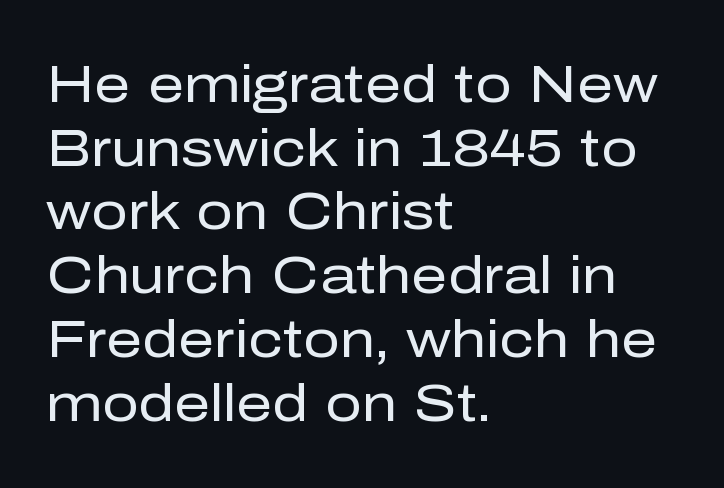
Q: Is the text bold? A: No.
Q: Is the text italic (slanted)? A: No, it is upright.
Q: Is the typeface a serif or a sans-serif typeface? A: Sans-serif.
Q: Is the text underlined? A: No.
Q: How is the paragraph aligned? A: Left-aligned.
Q: Is the spacing between letters normal or unusually wide? A: Normal.
Q: Is the spacing between lines tight, normal or loose? A: Normal.
Q: Width (condensed, normal, or wide)? A: Normal.
Q: Stroke contrast? A: Low.
Q: x-height? A: Medium.
Q: Monospaced? A: No.
